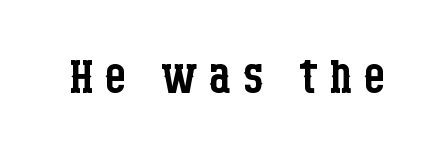
The foot of each line stays bare and open. Proportional: the letters do not fall into vertical columns. It's the straight-up-and-down kind of type. The designer went with a serif here, giving each stem small feet.
